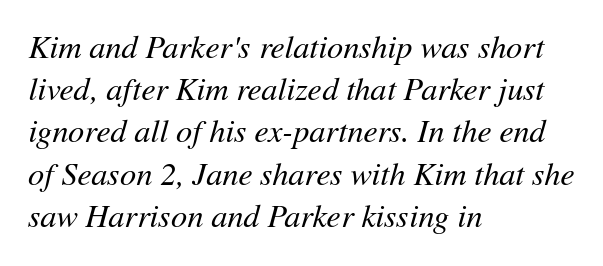
{"italic": "yes", "lean": "right", "slant_degrees": 11, "bold": "no", "weight": "regular", "width": "normal", "stroke_contrast": "medium", "x_height": "medium", "monospaced": "no", "underline": "no", "align": "left", "line_spacing": "normal", "line_spacing_ratio": 1.32, "letter_spacing": "normal", "letter_spacing_em": 0.0, "glyph_px": 32}
